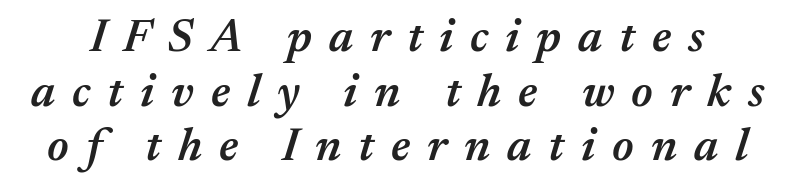
{"italic": "yes", "lean": "right", "slant_degrees": 17, "bold": "semi", "weight": "semibold", "width": "normal", "stroke_contrast": "medium", "x_height": "medium", "monospaced": "no", "underline": "no", "line_spacing_ratio": 1.16, "letter_spacing": "wide", "letter_spacing_em": 0.36, "glyph_px": 47}
